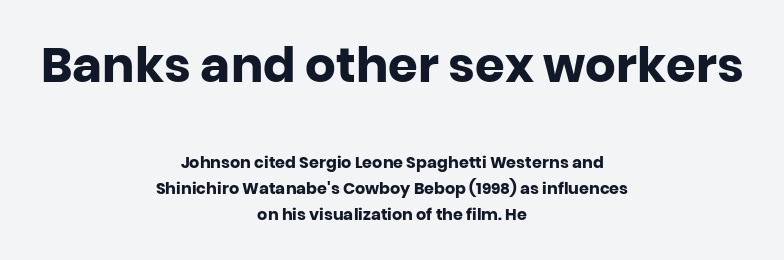
Q: Is the text bold? A: Yes.
Q: Is the text italic (slanted)? A: No, it is upright.
Q: Is the typeface a serif or a sans-serif typeface? A: Sans-serif.
Q: Is the text underlined? A: No.
Q: How is the paragraph aligned? A: Centered.
Q: Is the spacing between letters normal or unusually wide? A: Normal.
Q: Is the spacing between lines tight, normal or loose? A: Normal.
Q: Which block of text is set in a larger size, the first (top) or the second (bottom)? A: The first (top) one.
Q: Width (condensed, normal, or wide)? A: Normal.
Q: Stroke contrast? A: Low.
Q: x-height? A: Large.
Q: Monospaced? A: No.
